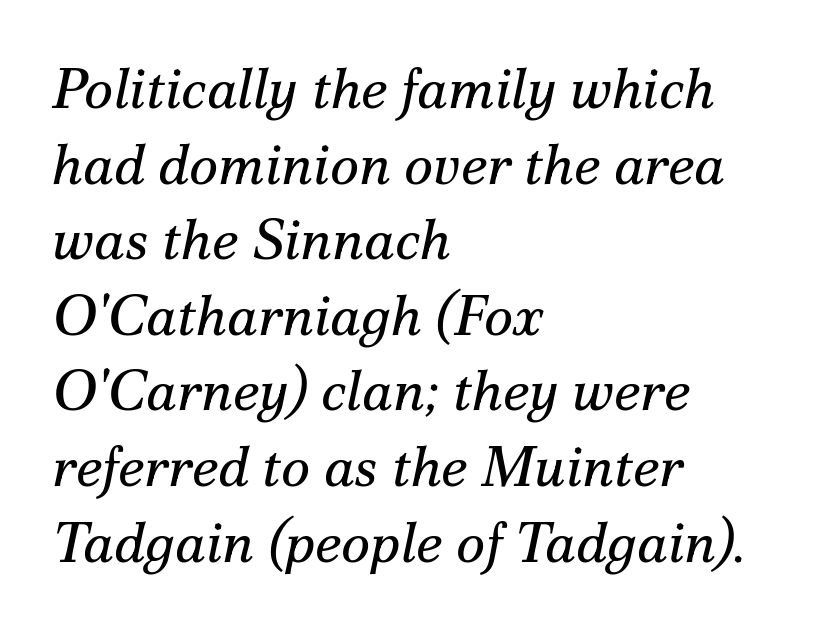
{"serif": "yes", "italic": "yes", "lean": "right", "slant_degrees": 12, "bold": "no", "weight": "regular", "width": "normal", "stroke_contrast": "medium", "x_height": "small", "monospaced": "no", "underline": "no", "align": "left", "line_spacing": "normal", "line_spacing_ratio": 1.35, "letter_spacing": "normal", "letter_spacing_em": 0.0, "glyph_px": 56}
